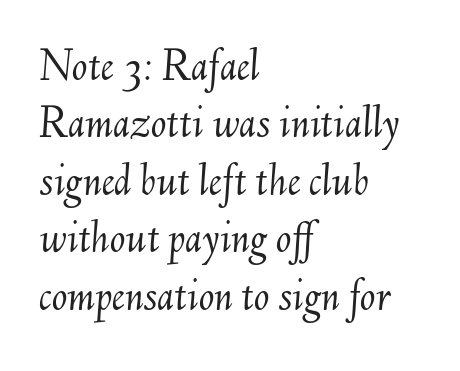
No letter is thick-stroked: the sample isn't bold. Nobody touched the tracking dial on this one. Underlining? Definitely not there. A normal amount of white space separates one row of letters from the next. Character widths vary here, with narrow letters taking less room than wide ones. This sample uses an oblique cut, with every glyph tilted off the vertical.
